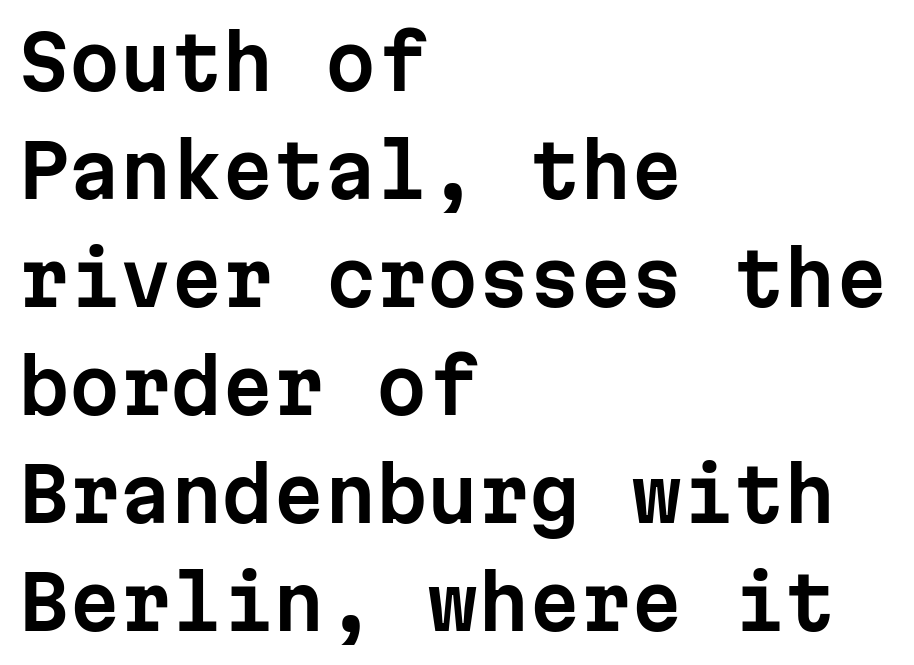
The image shows 73 px sans-serif type, upright, monospaced; set left-aligned, normal line spacing (1.48x), normal letter spacing, not underlined; low stroke contrast and a medium x-height.
